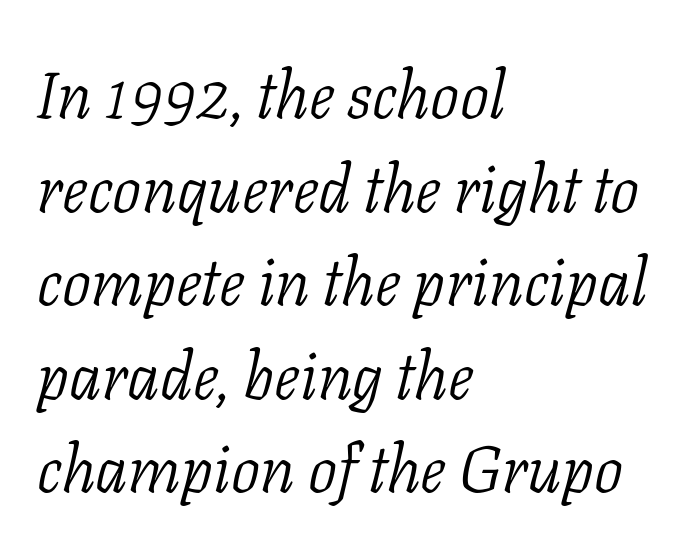
The image shows 65 px light serif type, italic (leaning right); set left-aligned, normal line spacing (1.44x), normal letter spacing, not underlined; low stroke contrast and a medium x-height.
